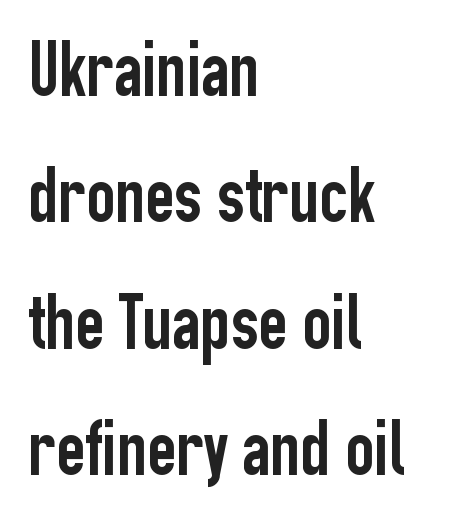
The specimen omits any rule beneath the text block's lines. Looks like regular typesetting: each glyph gets only the width it needs. This sample keeps an unexceptional amount of space between lines. In terms of letterspacing, this is plain default setting. Left-aligned paragraph, ragged on the right. The font family rendered here belongs to the sans-serif group.
